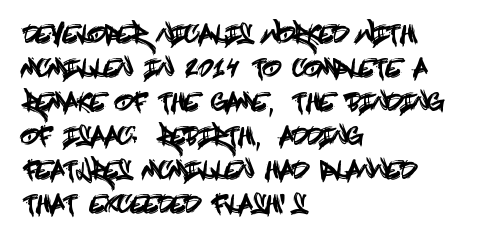
{"underline": "no", "align": "left", "line_spacing": "normal", "line_spacing_ratio": 1.42, "letter_spacing": "normal", "letter_spacing_em": 0.0, "glyph_px": 24}
